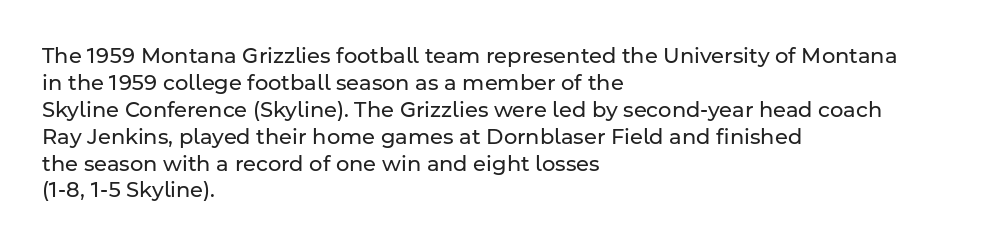
{"italic": "no", "bold": "no", "underline": "no", "align": "left", "line_spacing": "normal", "line_spacing_ratio": 1.28, "letter_spacing": "normal", "letter_spacing_em": 0.0, "glyph_px": 21}
